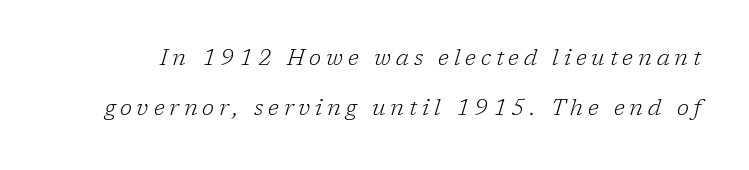
Q: Is the text bold? A: No.
Q: Is the text italic (slanted)? A: Yes, it leans right by about 17 degrees.
Q: Is the text underlined? A: No.
Q: Is the spacing between letters normal or unusually wide? A: Unusually wide.
Q: Is the spacing between lines tight, normal or loose? A: Loose.
